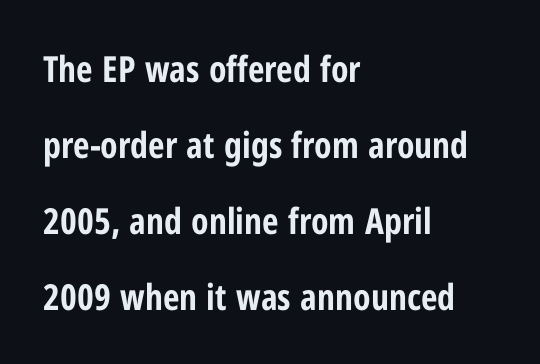
{"serif": "no", "italic": "no", "bold": "yes", "weight": "bold", "width": "condensed", "stroke_contrast": "low", "x_height": "medium", "monospaced": "no", "underline": "no", "align": "left", "line_spacing": "loose", "line_spacing_ratio": 2.11, "letter_spacing": "normal", "letter_spacing_em": 0.0, "glyph_px": 36}
